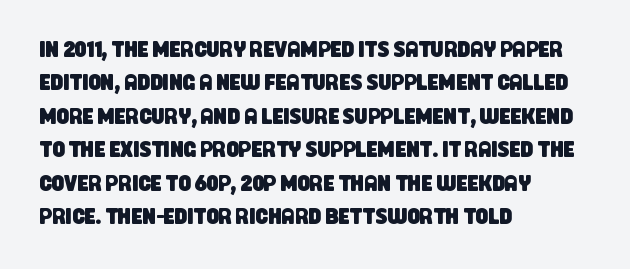
The passage shown stacks its lines at a standard gap. This sample uses plain, unmodified letter spacing. Leftover space on each line is placed entirely after the last word. Unmarked baselines from the first word to the last.
